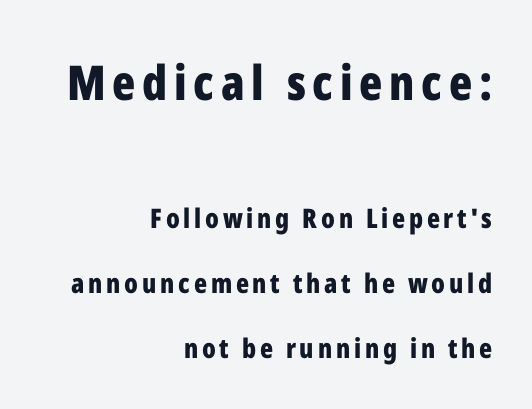
{"serif": "no", "italic": "no", "bold": "yes", "weight": "bold", "width": "condensed", "stroke_contrast": "low", "x_height": "medium", "monospaced": "no", "underline": "no", "align": "right", "line_spacing": "loose", "line_spacing_ratio": 2.41, "larger_block": "first", "size_ratio": 1.78, "glyph_px": 48}
